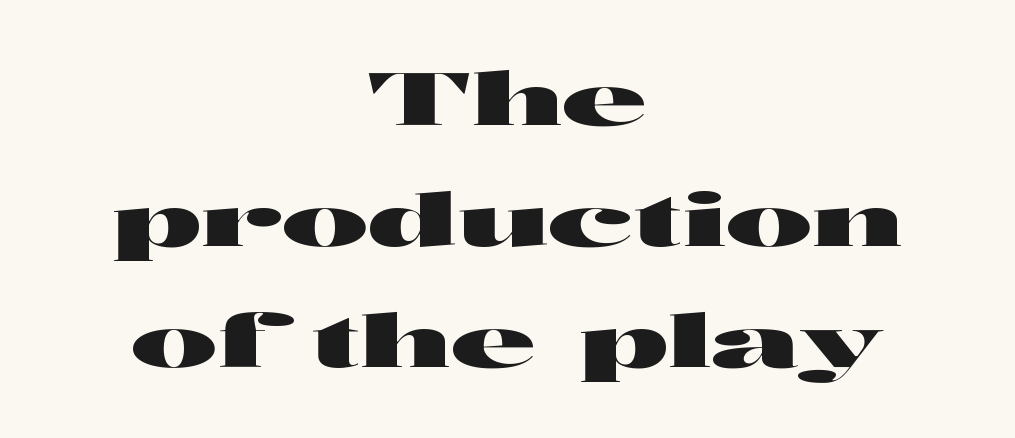
The image shows 73 px wide sans-serif type, upright; set centered, normal line spacing (1.66x), normal letter spacing, not underlined; high stroke contrast and a medium x-height.
